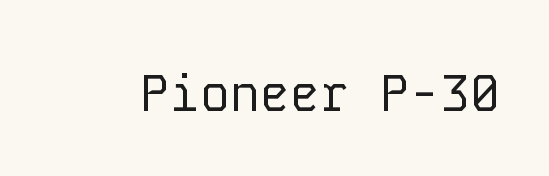
Every character here occupies the same horizontal width, giving the sample a typewriter-like rhythm. No extra ink here — the face is not bold. Inter-character spacing is left at the font's built-in metrics. This rendering features lettering with no underline.
